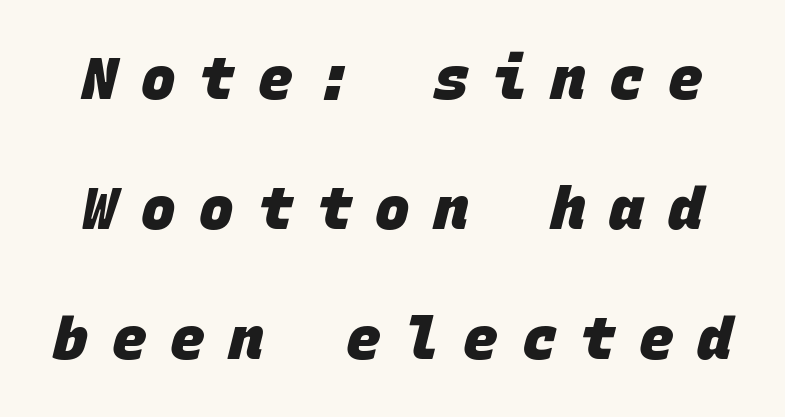
Q: Is the text bold? A: Yes.
Q: Is the typeface a serif or a sans-serif typeface? A: Sans-serif.
Q: Is the text underlined? A: No.
Q: Is the spacing between letters normal or unusually wide? A: Unusually wide.
Q: Is the spacing between lines tight, normal or loose? A: Loose.
Q: Width (condensed, normal, or wide)? A: Normal.
Q: Stroke contrast? A: Low.
Q: x-height? A: Large.
Q: Monospaced? A: Yes.
